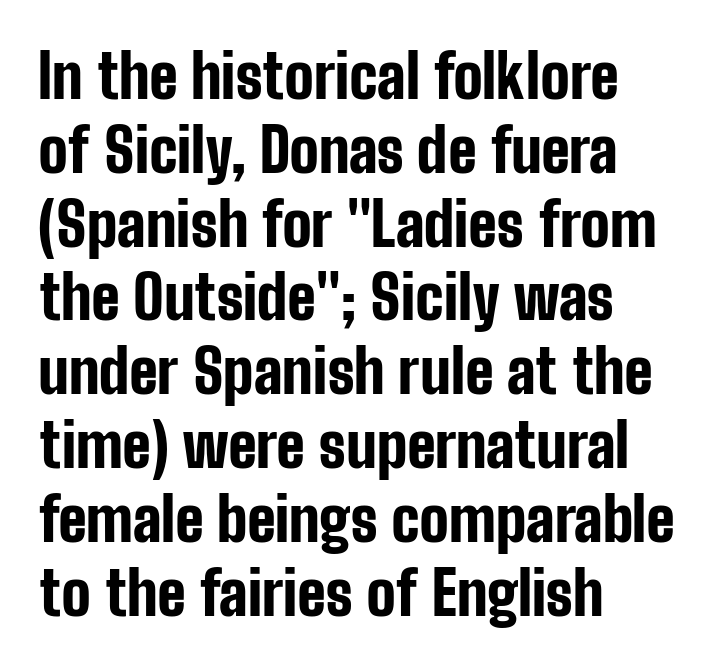
Is the letter spacing exaggerated? No — it looks like the ordinary default. Proportional: the letters do not fall into vertical columns. Alignment: flush left. The type family on display is of the sans-serif kind. Look at the stroke-to-counter ratio: heavy, a bold.
